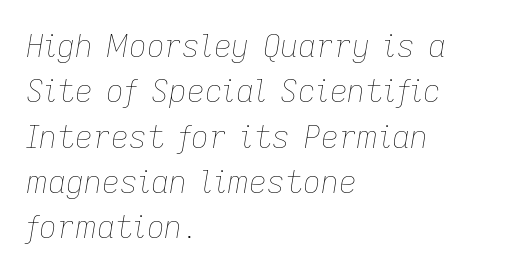
The image shows 31 px thin type, italic (leaning right); set left-aligned, normal line spacing (1.46x), normal letter spacing, not underlined; low stroke contrast and a medium x-height.
